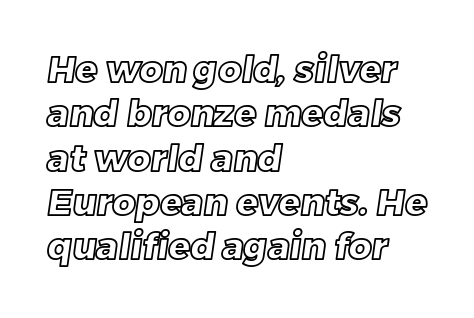
{"width": "normal", "x_height": "large", "monospaced": "no", "underline": "no", "align": "left", "line_spacing_ratio": 1.23, "letter_spacing": "normal", "letter_spacing_em": 0.0, "glyph_px": 36}
